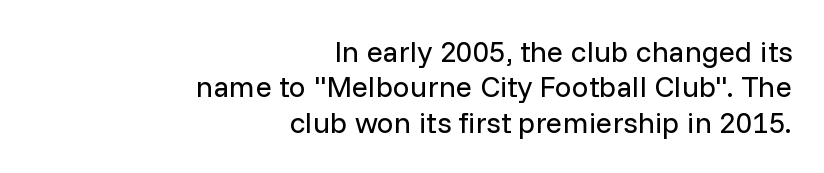
The image shows 30 px regular-weight sans-serif type, upright; set right-aligned, line spacing 1.18x, normal letter spacing, not underlined; low stroke contrast and a medium x-height.
